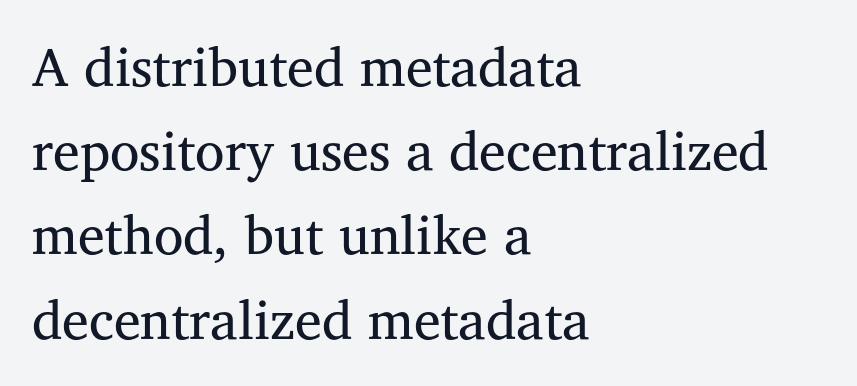
Nothing unusual about the tracking: characters are spaced as the font intends. The paragraph has a hard left edge and a soft right edge. Rendered with straight, roman letterforms. Nothing heavy about these letters — not bold at all.
